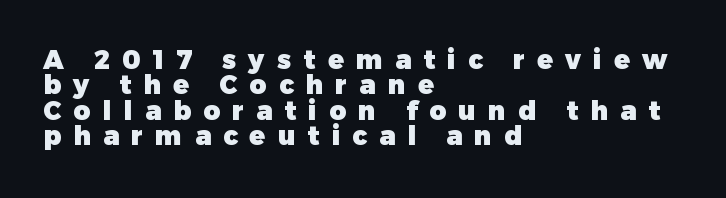
The image shows 26 px bold type, upright; set left-aligned, tight line spacing (0.98x), unusually wide letter spacing (+0.47 em), not underlined.
